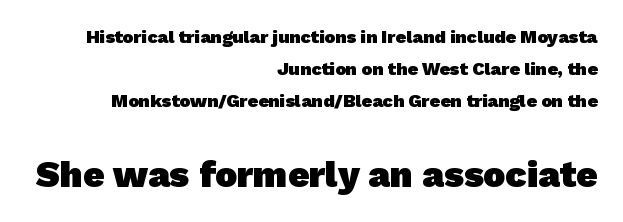
Q: Is the text bold? A: Yes.
Q: Is the typeface a serif or a sans-serif typeface? A: Sans-serif.
Q: Is the text underlined? A: No.
Q: How is the paragraph aligned? A: Right-aligned.
Q: Is the spacing between letters normal or unusually wide? A: Normal.
Q: Which block of text is set in a larger size, the first (top) or the second (bottom)? A: The second (bottom) one.
Q: Width (condensed, normal, or wide)? A: Normal.
Q: Stroke contrast? A: Low.
Q: x-height? A: Medium.
Q: Monospaced? A: No.
